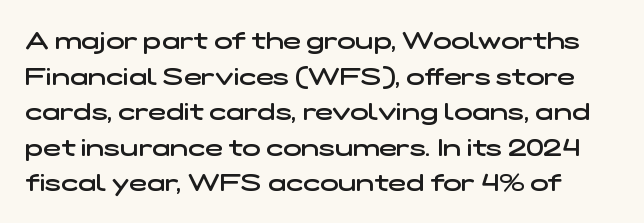
Words appear dense and cohesive because spacing is normal. The font is running at a semibold setting, under full bold. The passage shown stacks its lines at a standard gap. The area under the type is left untouched.
